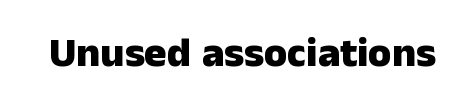
{"serif": "no", "italic": "no", "bold": "yes", "weight": "heavy", "width": "normal", "stroke_contrast": "low", "x_height": "medium", "monospaced": "no", "underline": "no", "letter_spacing": "normal", "letter_spacing_em": 0.0, "glyph_px": 42}
